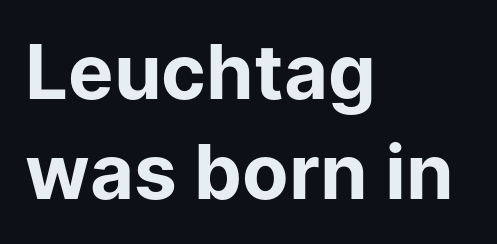
Italic? Not at all — the glyphs are vertical. Decoration check: the copy has no underline. Alignment: flush left. No feet cap the strokes, marking this as sans-serif type.
